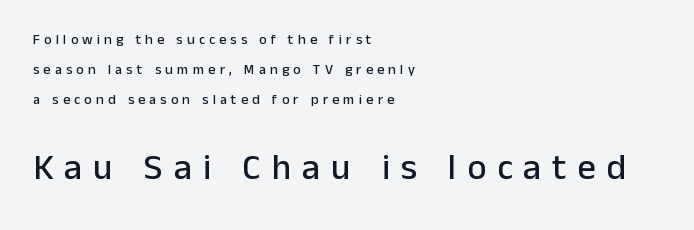
The image shows 36 px sans-serif type, upright; set left-aligned, loose line spacing (2.15x), unusually wide letter spacing (+0.3 em), not underlined; the second (bottom) block is 2.57x larger; low stroke contrast and a medium x-height.
